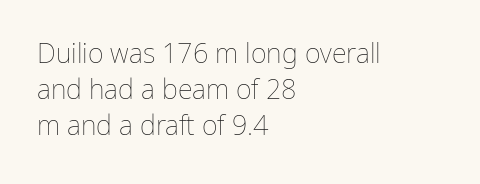
{"italic": "no", "bold": "no", "underline": "no", "align": "left", "line_spacing": "normal", "line_spacing_ratio": 1.34, "letter_spacing": "normal", "letter_spacing_em": 0.0, "glyph_px": 27}
